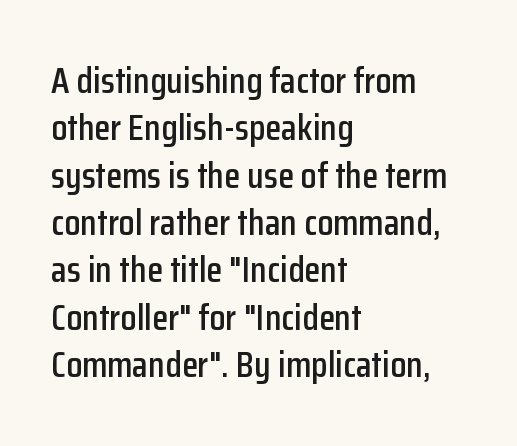
{"serif": "no", "italic": "no", "width": "condensed", "stroke_contrast": "low", "x_height": "medium", "monospaced": "no", "underline": "no", "align": "left", "line_spacing": "normal", "line_spacing_ratio": 1.28, "letter_spacing": "normal", "letter_spacing_em": 0.0, "glyph_px": 37}
